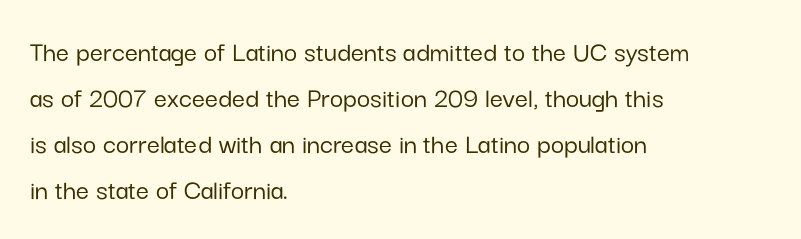
{"serif": "no", "italic": "no", "width": "normal", "stroke_contrast": "low", "x_height": "medium", "monospaced": "no", "underline": "no", "align": "left", "line_spacing": "normal", "line_spacing_ratio": 1.59, "letter_spacing": "normal", "letter_spacing_em": 0.0, "glyph_px": 29}
